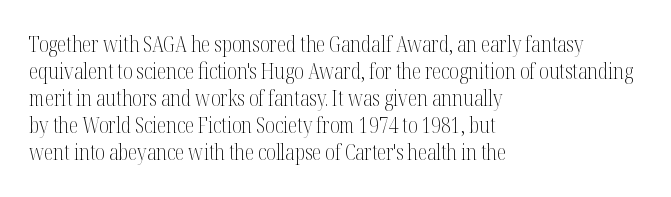
The passage shown is not underscored anywhere. Summary of vertical rhythm: regular, with standard interline spacing. The rag falls on the right side of this text block. Notice how the stems are strictly vertical — no italics here. Vertical stems look standard width or narrower in stroke.
